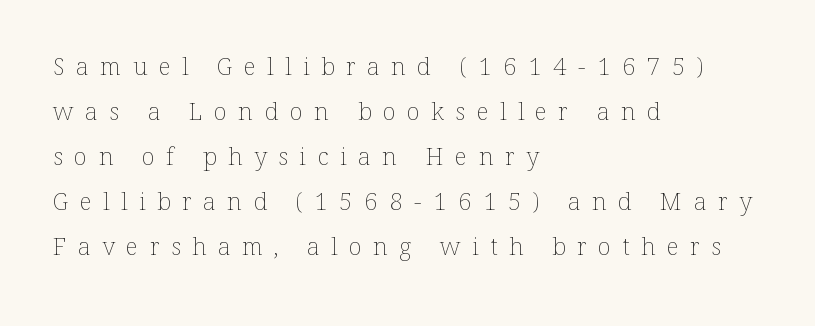
Q: Is the text bold? A: No.
Q: Is the text italic (slanted)? A: No, it is upright.
Q: Is the text underlined? A: No.
Q: How is the paragraph aligned? A: Left-aligned.
Q: Is the spacing between letters normal or unusually wide? A: Unusually wide.
